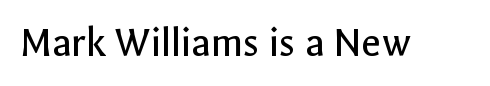
Q: Is the text bold? A: No.
Q: Is the text italic (slanted)? A: No, it is upright.
Q: Is the typeface a serif or a sans-serif typeface? A: Sans-serif.
Q: Is the text underlined? A: No.
Q: Is the spacing between letters normal or unusually wide? A: Normal.
Q: Width (condensed, normal, or wide)? A: Normal.
Q: x-height? A: Medium.
Q: Monospaced? A: No.
